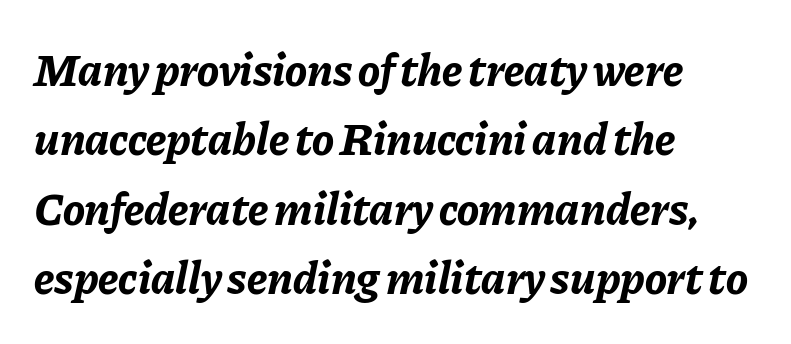
The letters advance in unequal steps, a hallmark of proportional type. Clear beneath every line of the passage. Default kerning and tracking; the words read as compact shapes. Interline gaps are of average width in this sample.
